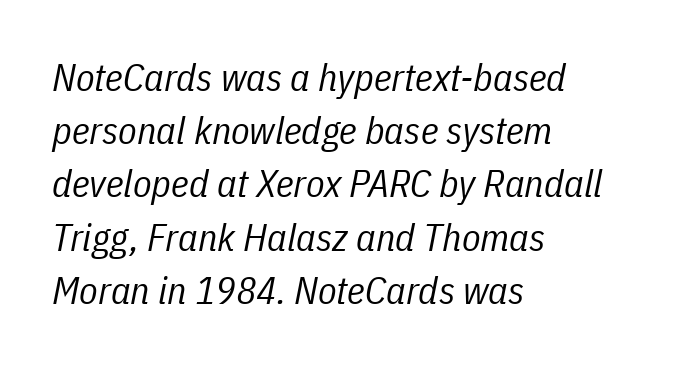
The image shows 38 px regular-weight, condensed type, italic (leaning right); set left-aligned, normal line spacing (1.4x), normal letter spacing, not underlined; low stroke contrast and a medium x-height.
